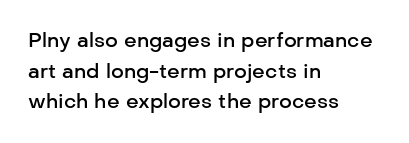
{"italic": "no", "bold": "semi", "underline": "no", "align": "left", "line_spacing": "normal", "line_spacing_ratio": 1.53, "letter_spacing": "normal", "letter_spacing_em": 0.0, "glyph_px": 20}
